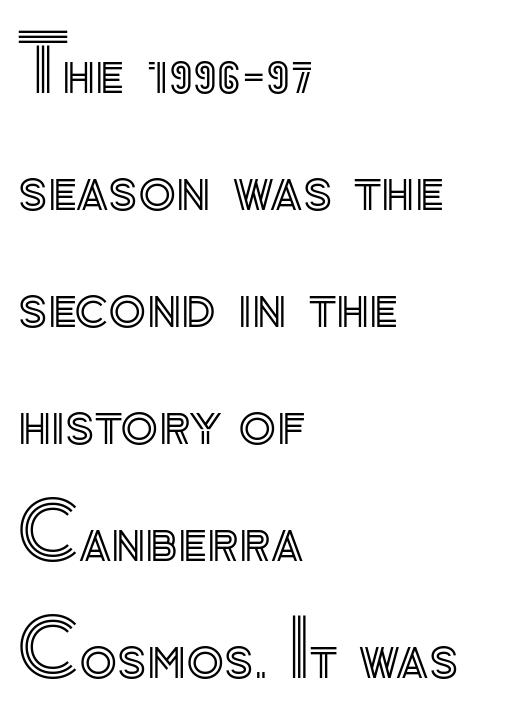
The image shows 78 px text type, upright; set left-aligned, normal line spacing (1.5x), normal letter spacing, not underlined; a small x-height.
